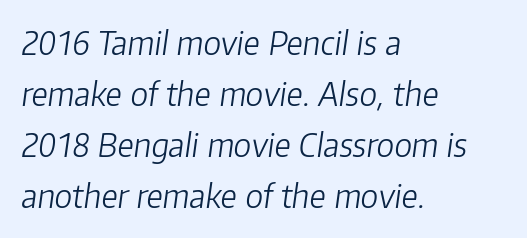
{"italic": "yes", "lean": "right", "slant_degrees": 8, "bold": "no", "weight": "light", "width": "normal", "stroke_contrast": "low", "x_height": "medium", "monospaced": "no", "underline": "no", "align": "left", "line_spacing": "normal", "line_spacing_ratio": 1.59, "letter_spacing": "normal", "letter_spacing_em": 0.0, "glyph_px": 32}
